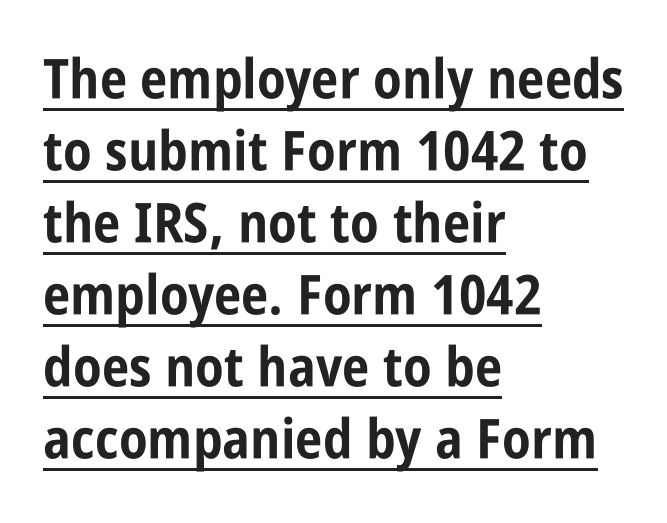
Like a heading marked for emphasis, these lines bear an underscore. Looks like regular typesetting: each glyph gets only the width it needs. Does the copy run flush right? No — it runs flush left. Grotesque or geometric, the face here clearly has no serifs. Students, this is bold: see how much ink each stroke carries.
